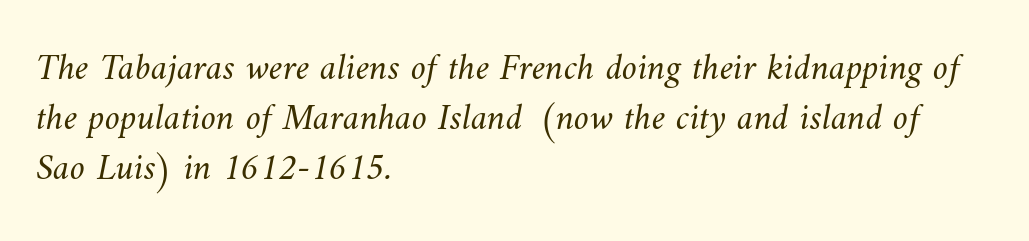
Look at the tracking — it's just the regular setting, nothing added. Weight: regular or lighter. The gap between lines stays unmarked. Each letter keeps its own natural width here, so spacing adapts to shape. This block has exactly the height ordinary leading produces.
